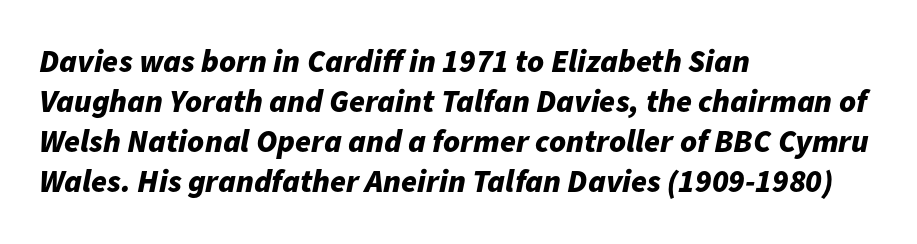
Q: Is the text bold? A: Yes.
Q: Is the text italic (slanted)? A: Yes, it leans right by about 11 degrees.
Q: Is the text underlined? A: No.
Q: How is the paragraph aligned? A: Left-aligned.
Q: Is the spacing between letters normal or unusually wide? A: Normal.
Q: Is the spacing between lines tight, normal or loose? A: Normal.
Q: Width (condensed, normal, or wide)? A: Normal.
Q: Stroke contrast? A: Low.
Q: x-height? A: Medium.
Q: Monospaced? A: No.
